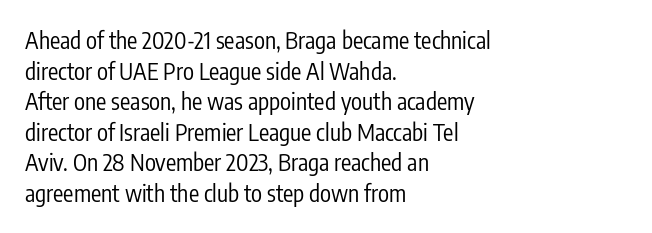
Vertical spacing — default. The text block is weighted toward the left margin, trailing off unevenly rightward. The baseline area is clear. These lines keep a tight, regular rhythm from letter to letter. No extra ink here — the face is not bold.
